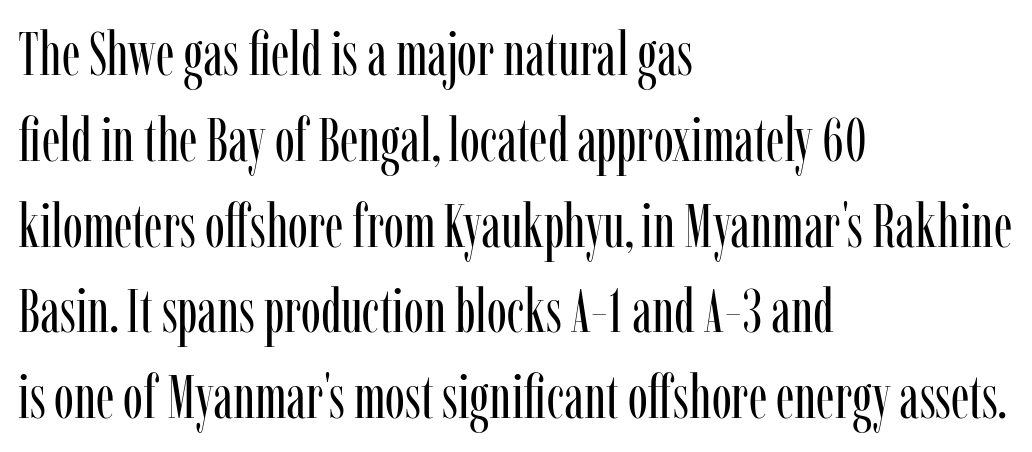
Typographically, this falls in the serif category. Where is the straight margin? On the left. Is this a heavy cut? Hardly; it is regular or lighter. The passage shown has conventional tracking throughout. Style check: upright.
